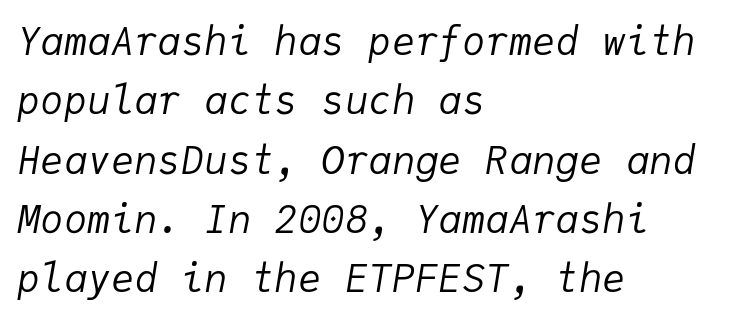
Q: Is the text bold? A: No.
Q: Is the text italic (slanted)? A: Yes, it leans right by about 9 degrees.
Q: Is the text underlined? A: No.
Q: How is the paragraph aligned? A: Left-aligned.
Q: Is the spacing between letters normal or unusually wide? A: Normal.
Q: Is the spacing between lines tight, normal or loose? A: Normal.
Q: Width (condensed, normal, or wide)? A: Normal.
Q: Stroke contrast? A: Low.
Q: x-height? A: Medium.
Q: Monospaced? A: Yes.
